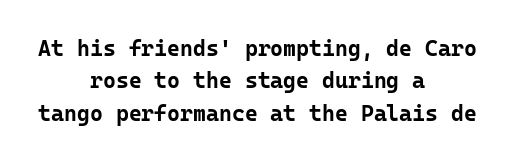
{"italic": "no", "bold": "yes", "underline": "no", "align": "center", "line_spacing": "normal", "line_spacing_ratio": 1.47, "letter_spacing": "normal", "letter_spacing_em": 0.0, "glyph_px": 22}
